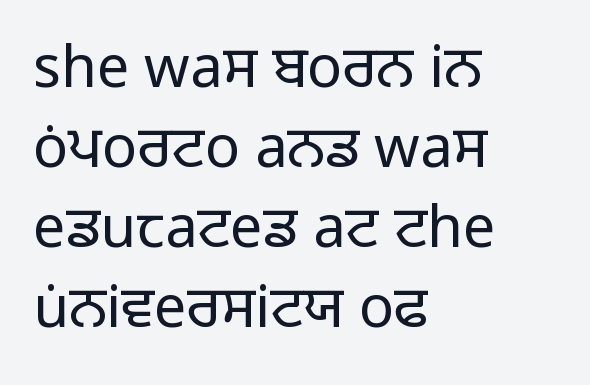
The image shows 58 px regular-weight sans-serif type, upright; set left-aligned, normal line spacing (1.38x), normal letter spacing, not underlined; low stroke contrast and a medium x-height.
